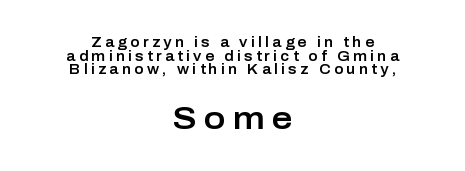
Q: Is the text italic (slanted)? A: No, it is upright.
Q: Is the typeface a serif or a sans-serif typeface? A: Sans-serif.
Q: Is the text underlined? A: No.
Q: How is the paragraph aligned? A: Centered.
Q: Is the spacing between letters normal or unusually wide? A: Unusually wide.
Q: Is the spacing between lines tight, normal or loose? A: Tight.
Q: Which block of text is set in a larger size, the first (top) or the second (bottom)? A: The second (bottom) one.
Q: Width (condensed, normal, or wide)? A: Normal.
Q: Stroke contrast? A: Low.
Q: x-height? A: Medium.
Q: Monospaced? A: No.
